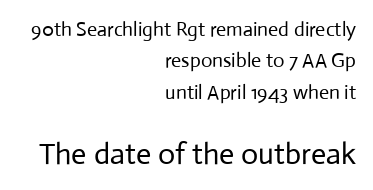
Right-aligned paragraph, ragged on the left. Proportional: the letters do not fall into vertical columns. Short note: letters normally spaced. The characters are drawn with everyday or finer stroke widths. You can tell it's not italic because the verticals are truly vertical.
